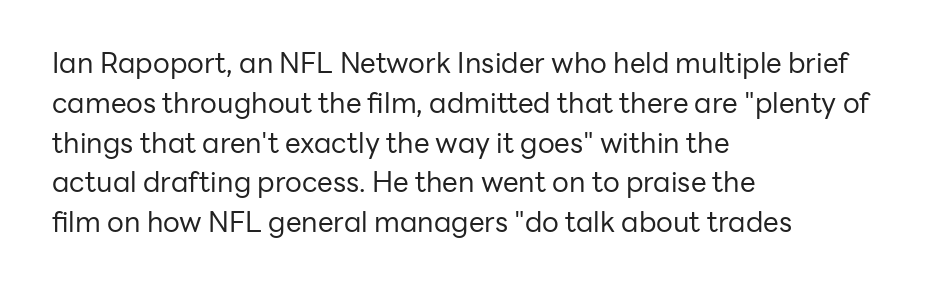
The image shows 28 px regular-weight sans-serif type, upright; set left-aligned, normal line spacing (1.42x), normal letter spacing, not underlined; low stroke contrast and a medium x-height.
